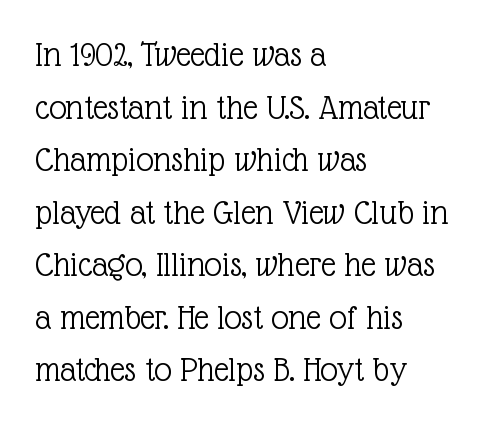
{"serif": "yes", "italic": "no", "bold": "no", "weight": "light", "width": "normal", "x_height": "medium", "monospaced": "no", "underline": "no", "align": "left", "line_spacing": "normal", "line_spacing_ratio": 1.46, "letter_spacing": "normal", "letter_spacing_em": 0.0, "glyph_px": 36}
